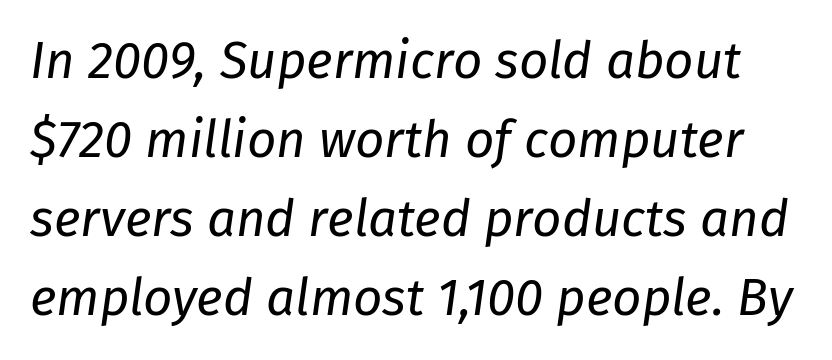
Reading down the column, the eye jumps a familiar distance to each next line. No extra tracking has been applied to these lines. The weight would be labelled regular, book, light, or lighter still. Each letter keeps its own natural width here, so spacing adapts to shape. Looking at the ascenders, they clearly lean.
